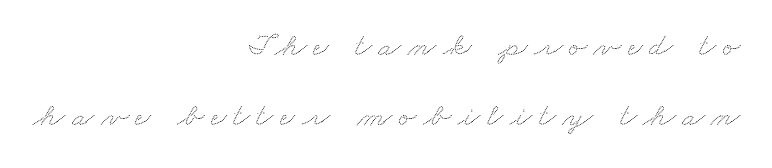
The image shows 33 px wide type; set right-aligned, loose line spacing (2.12x), unusually wide letter spacing (+0.2 em), not underlined; low stroke contrast and a small x-height.
